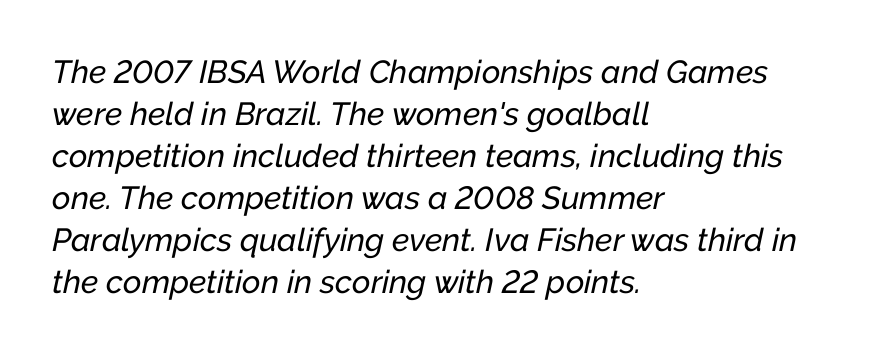
The image shows 32 px text type, italic (leaning right); set left-aligned, normal line spacing (1.31x), normal letter spacing, not underlined; low stroke contrast and a medium x-height.
